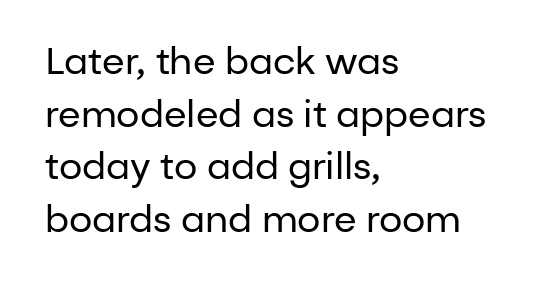
{"serif": "no", "italic": "no", "bold": "no", "weight": "regular", "width": "normal", "stroke_contrast": "low", "x_height": "medium", "monospaced": "no", "underline": "no", "align": "left", "line_spacing": "normal", "line_spacing_ratio": 1.42, "letter_spacing": "normal", "letter_spacing_em": 0.0, "glyph_px": 37}
